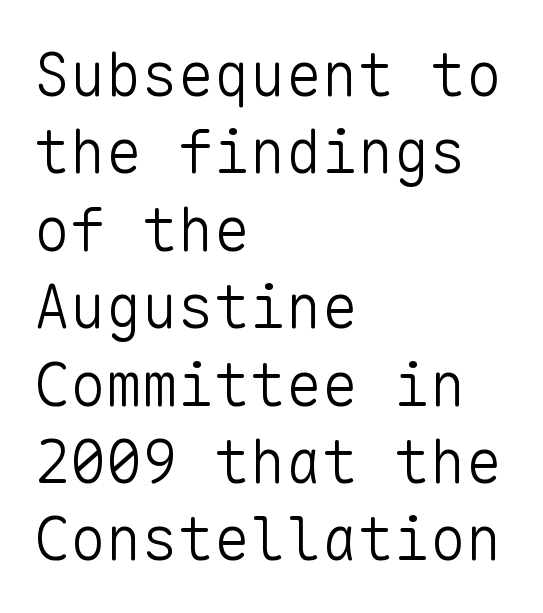
The image shows 60 px light sans-serif type, upright, monospaced; set left-aligned, normal line spacing (1.29x), normal letter spacing, not underlined; low stroke contrast and a medium x-height.
